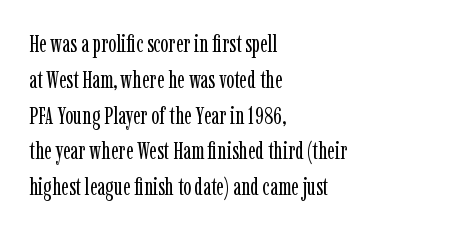
The setting favours the left margin, as ordinary paragraphs usually do. Upright lettering throughout. Letter spacing: default. No chunkiness to these letters — they're not bold.
